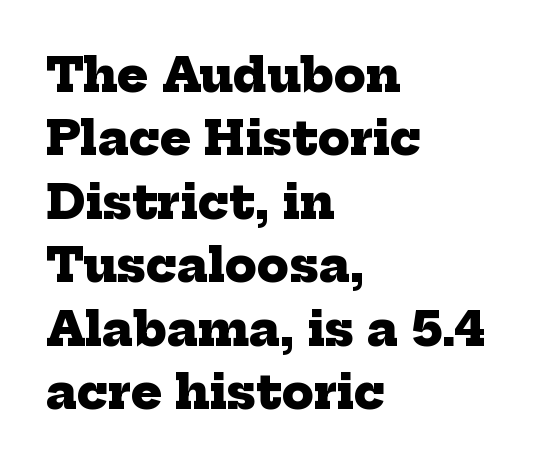
{"serif": "yes", "bold": "yes", "weight": "heavy", "width": "normal", "stroke_contrast": "low", "x_height": "medium", "monospaced": "no", "underline": "no", "align": "left", "line_spacing": "normal", "line_spacing_ratio": 1.38, "letter_spacing": "normal", "letter_spacing_em": 0.0, "glyph_px": 46}
